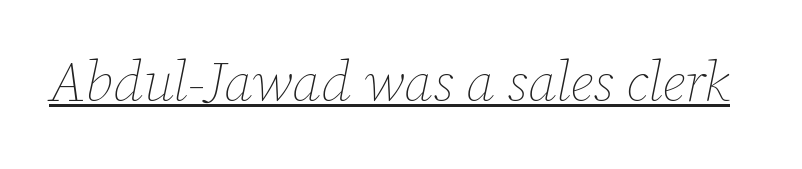
Emphasis-style slanted type is in use. You could not count columns in this text — the font is proportionally spaced. There is no visible air inserted between adjacent glyphs. Caption: face not bold, strokes unweighted.
